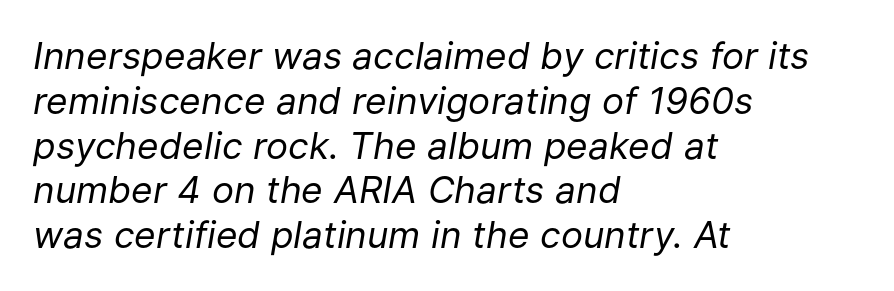
The image shows 37 px regular-weight type, italic (leaning right); set left-aligned, line spacing 1.21x, normal letter spacing, not underlined; low stroke contrast and a medium x-height.
